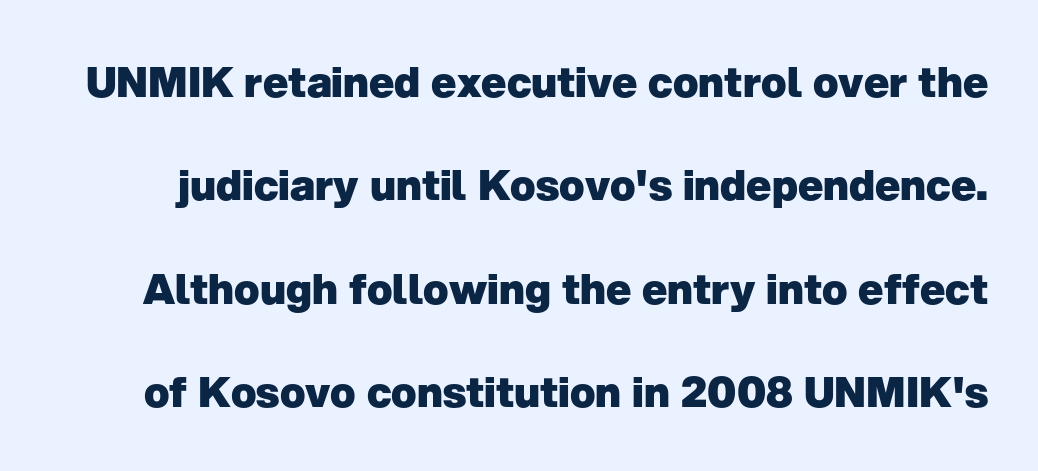
The image shows 42 px heavy sans-serif type, upright; set loose line spacing (2.46x), normal letter spacing, not underlined; low stroke contrast and a medium x-height.
